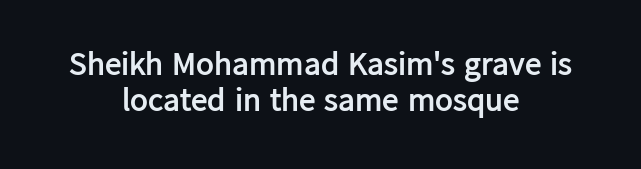
Q: Is the text bold? A: Yes.
Q: Is the text italic (slanted)? A: No, it is upright.
Q: Is the typeface a serif or a sans-serif typeface? A: Sans-serif.
Q: Is the text underlined? A: No.
Q: How is the paragraph aligned? A: Centered.
Q: Is the spacing between letters normal or unusually wide? A: Normal.
Q: Is the spacing between lines tight, normal or loose? A: Tight.
Q: Width (condensed, normal, or wide)? A: Normal.
Q: Stroke contrast? A: Low.
Q: x-height? A: Medium.
Q: Monospaced? A: No.
